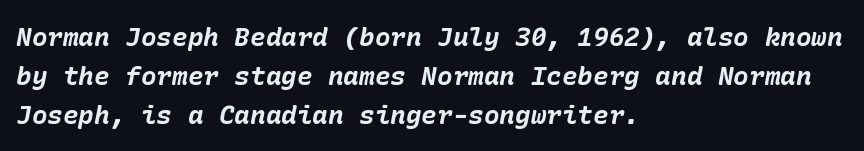
Rule under the text: the space is simply empty. How would I describe the line gaps? Plain and ordinary. Its strokes are broad and dark, the hallmark of bold type. The ragged edge is on the right, which tells us the setting is flush left. Glyph-to-glyph distance matches everyday printed text. When letters slant like this, we call the style italic.
